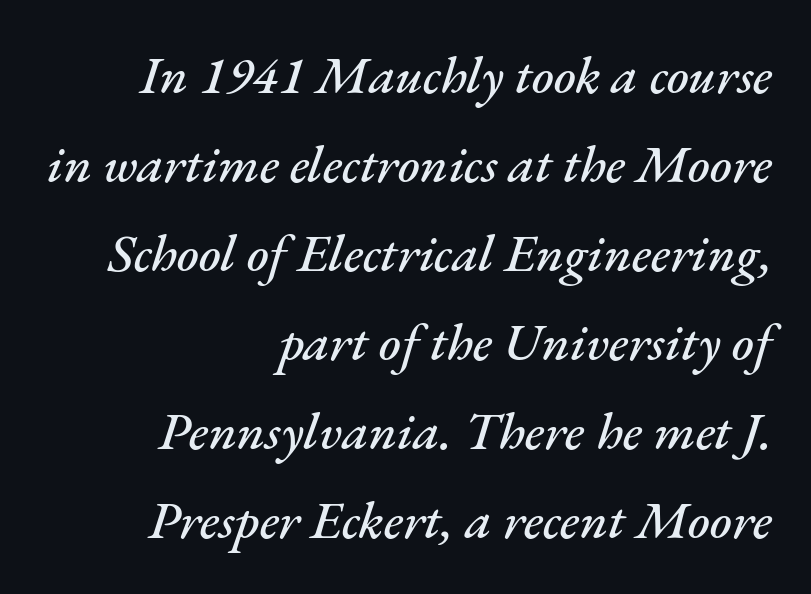
{"italic": "yes", "lean": "right", "slant_degrees": 17, "width": "normal", "stroke_contrast": "medium", "x_height": "small", "monospaced": "no", "underline": "no", "align": "right", "line_spacing": "normal", "line_spacing_ratio": 1.68, "letter_spacing": "normal", "letter_spacing_em": 0.0, "glyph_px": 53}
